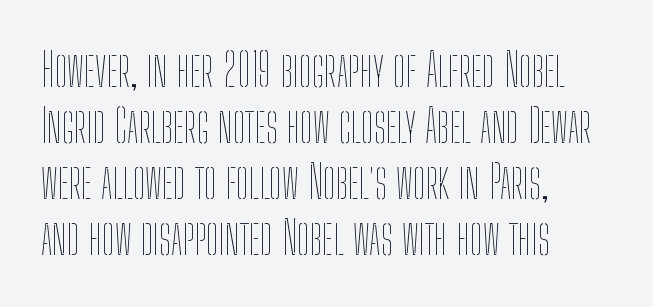
Q: Is the text bold? A: No.
Q: Is the text italic (slanted)? A: No, it is upright.
Q: Is the text underlined? A: No.
Q: How is the paragraph aligned? A: Left-aligned.
Q: Is the spacing between letters normal or unusually wide? A: Normal.
Q: Width (condensed, normal, or wide)? A: Condensed.
Q: Stroke contrast? A: Low.
Q: x-height? A: Medium.
Q: Monospaced? A: No.
